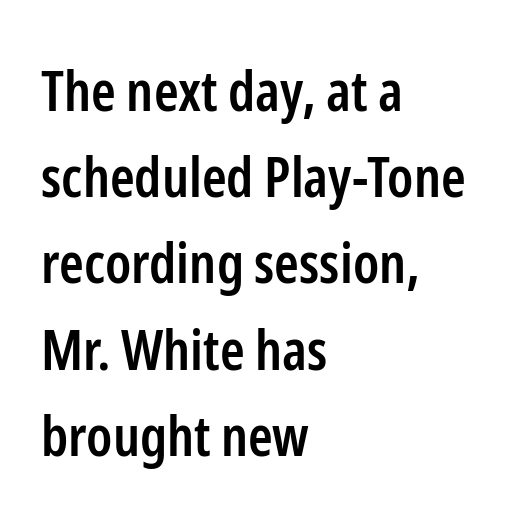
The image shows 56 px semibold, condensed sans-serif type, upright; set left-aligned, normal line spacing (1.54x), normal letter spacing, not underlined; low stroke contrast and a medium x-height.
